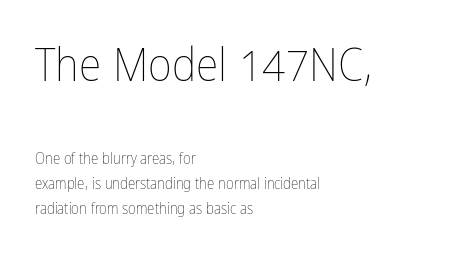
{"italic": "no", "bold": "no", "weight": "thin", "width": "condensed", "stroke_contrast": "low", "x_height": "medium", "monospaced": "no", "underline": "no", "align": "left", "line_spacing": "normal", "line_spacing_ratio": 1.66, "letter_spacing": "normal", "letter_spacing_em": 0.0, "larger_block": "first", "size_ratio": 3.07, "glyph_px": 46}
